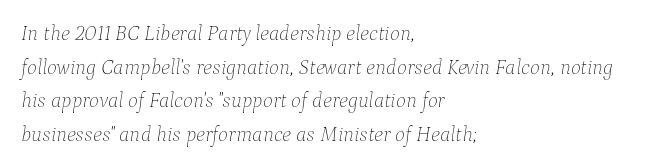
Q: Is the text bold? A: No.
Q: Is the text italic (slanted)? A: Yes, it leans right by about 9 degrees.
Q: Is the text underlined? A: No.
Q: How is the paragraph aligned? A: Left-aligned.
Q: Is the spacing between letters normal or unusually wide? A: Normal.
Q: Is the spacing between lines tight, normal or loose? A: Normal.
